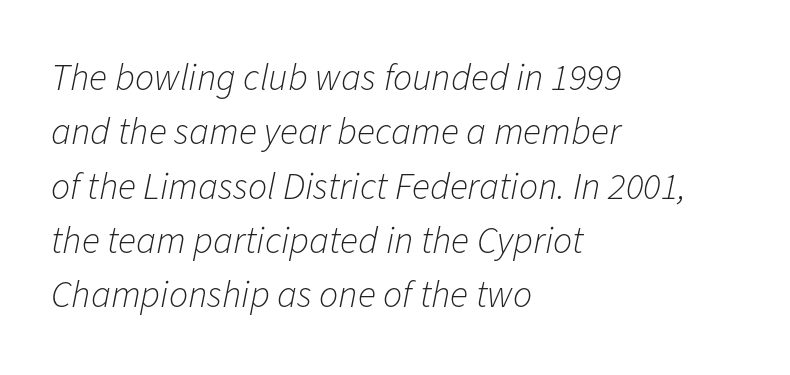
Reading down the column, the eye jumps a familiar distance to each next line. The setting favours the left margin, as ordinary paragraphs usually do. Varying glyph widths throughout — classic text-font behaviour. An italicized treatment has been applied to the whole sample.
